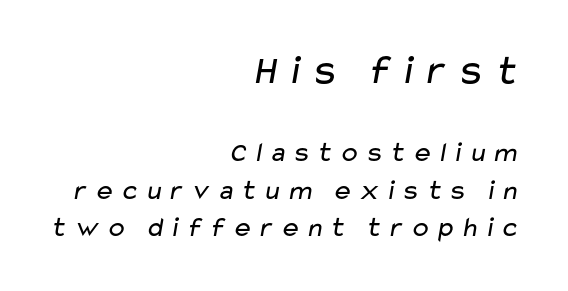
Each stroke keeps to a modest, everyday thickness or less. Descender tails drop into unmarked territory. In CSS terms this would be text-align: right. The letters in the upper block stand taller than those in the block below. These lines are composed in type without serifs. The space between consecutive lines is moderate.
